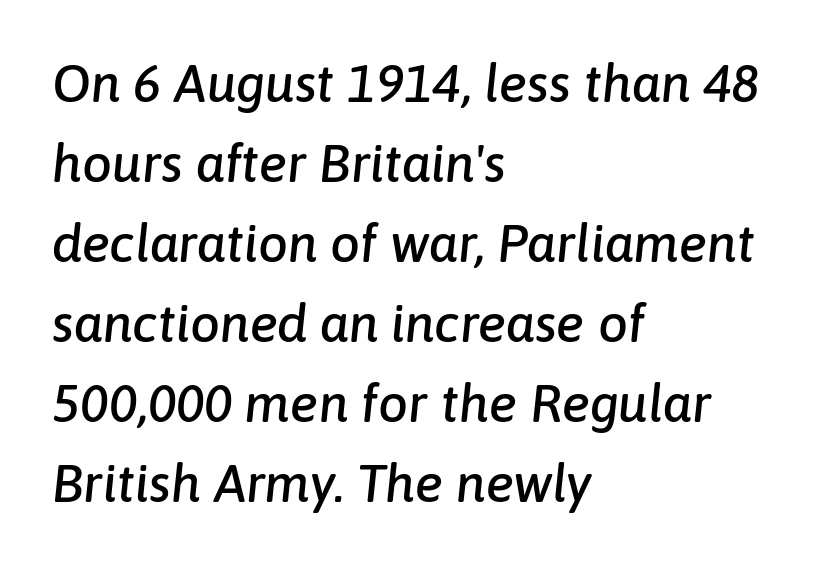
Is the type slanted? Yes — the strokes lean at a clear angle. These lines stack with their left ends in a neat column. Glyph-to-glyph distance matches everyday printed text. Think of a printed novel: that variable character pitch is what you see here.
